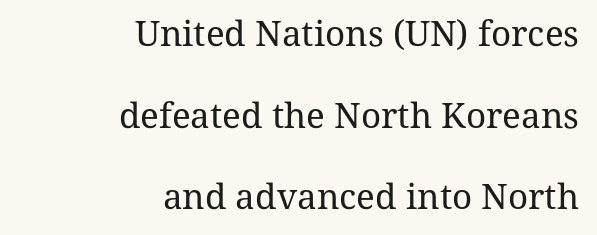
{"serif": "yes", "italic": "no", "bold": "no", "weight": "regular", "width": "normal", "stroke_contrast": "medium", "x_height": "medium", "monospaced": "no", "underline": "no", "align": "right", "line_spacing": "loose", "line_spacing_ratio": 2.33, "letter_spacing": "normal", "letter_spacing_em": 0.0, "glyph_px": 35}
